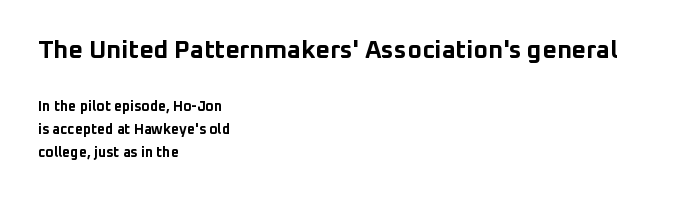
The letters in the upper block stand taller than those in the block below. The gaps between neighbouring characters are ordinary and unremarkable. The lettering stays uniformly vertical, giving the passage a roman look. Which margin do the lines hug? The left one — the right edge is uneven. The specimen omits any rule beneath the text block's lines.
